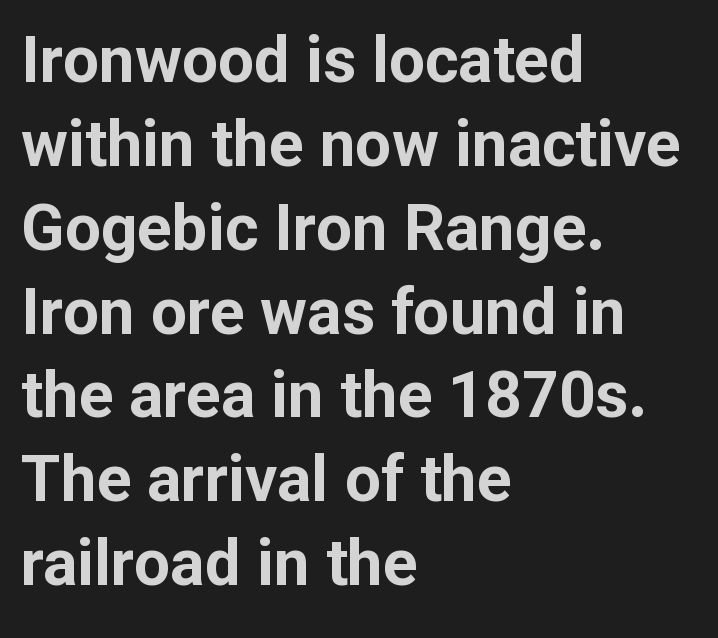
{"serif": "no", "italic": "no", "bold": "yes", "weight": "bold", "width": "normal", "stroke_contrast": "low", "x_height": "medium", "monospaced": "no", "underline": "no", "align": "left", "line_spacing": "normal", "line_spacing_ratio": 1.31, "letter_spacing": "normal", "letter_spacing_em": 0.0, "glyph_px": 64}
